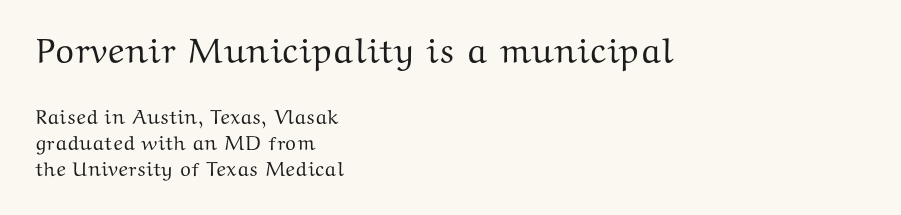
This sample uses an upright cut, with every glyph sitting square on the baseline. Serifs: yes, visible at the terminals of the letterforms. Varying glyph widths throughout — classic text-font behaviour. Plain, unruled lines of type.
